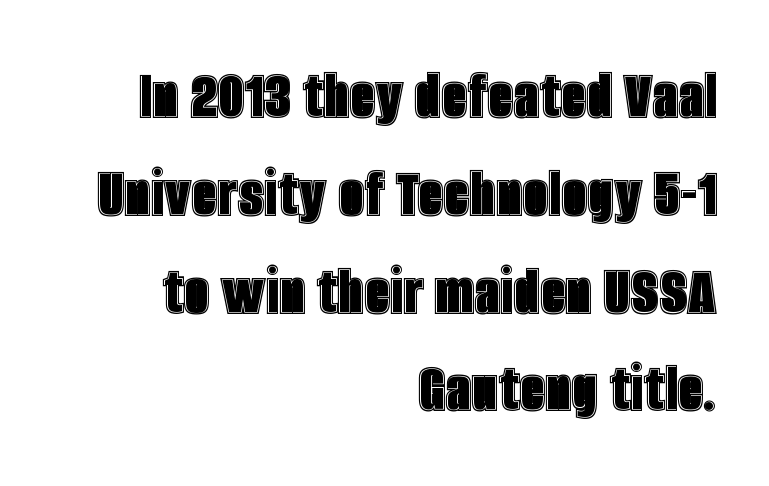
Q: Is the text italic (slanted)? A: No, it is upright.
Q: Is the text underlined? A: No.
Q: How is the paragraph aligned? A: Right-aligned.
Q: Is the spacing between letters normal or unusually wide? A: Normal.
Q: Is the spacing between lines tight, normal or loose? A: Normal.
Q: Width (condensed, normal, or wide)? A: Condensed.
Q: x-height? A: Large.
Q: Monospaced? A: No.
